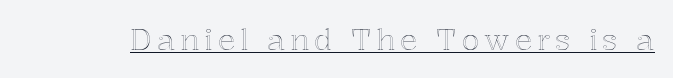
The image shows 29 px text type, upright; set underlined; a medium x-height.
